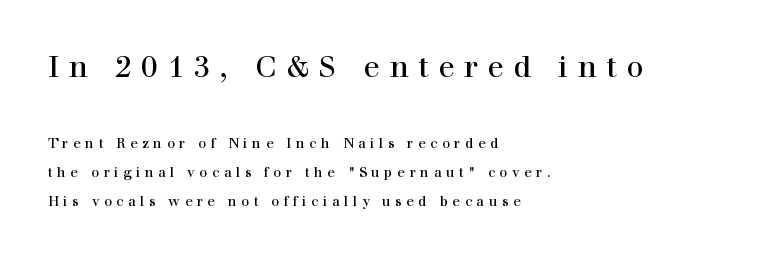
Q: Is the text bold? A: No.
Q: Is the text italic (slanted)? A: No, it is upright.
Q: Is the typeface a serif or a sans-serif typeface? A: Serif.
Q: Is the text underlined? A: No.
Q: How is the paragraph aligned? A: Left-aligned.
Q: Is the spacing between letters normal or unusually wide? A: Unusually wide.
Q: Is the spacing between lines tight, normal or loose? A: Loose.
Q: Which block of text is set in a larger size, the first (top) or the second (bottom)? A: The first (top) one.
Q: Width (condensed, normal, or wide)? A: Normal.
Q: Stroke contrast? A: High.
Q: x-height? A: Medium.
Q: Monospaced? A: No.
